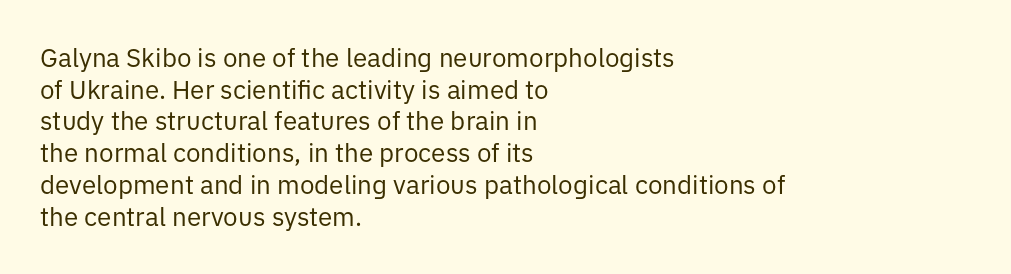
Nope, not italic — everything's standing straight. The font is comparable to plain body text, perhaps lighter. Inter-character spacing is left at the font's built-in metrics. The zone under the glyphs is completely vacant. These lines are set flush left with a ragged right edge.
